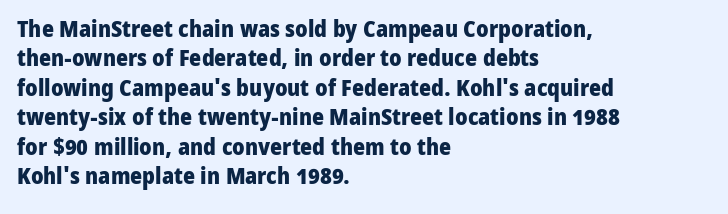
{"italic": "no", "bold": "yes", "underline": "no", "align": "left", "line_spacing": "normal", "line_spacing_ratio": 1.28, "letter_spacing": "normal", "letter_spacing_em": 0.0, "glyph_px": 23}
